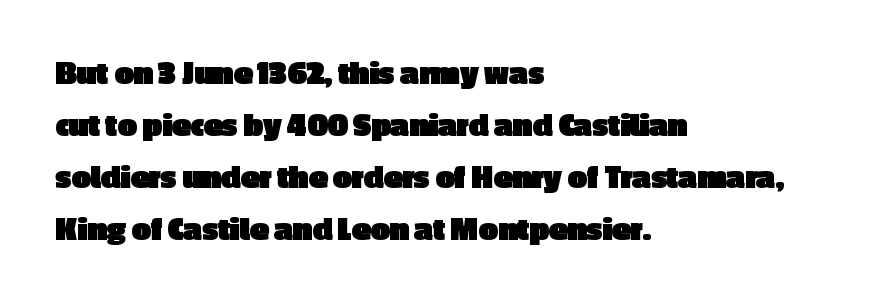
The image shows 34 px heavy sans-serif type, upright; set left-aligned, normal line spacing (1.53x), normal letter spacing, not underlined; a medium x-height.
